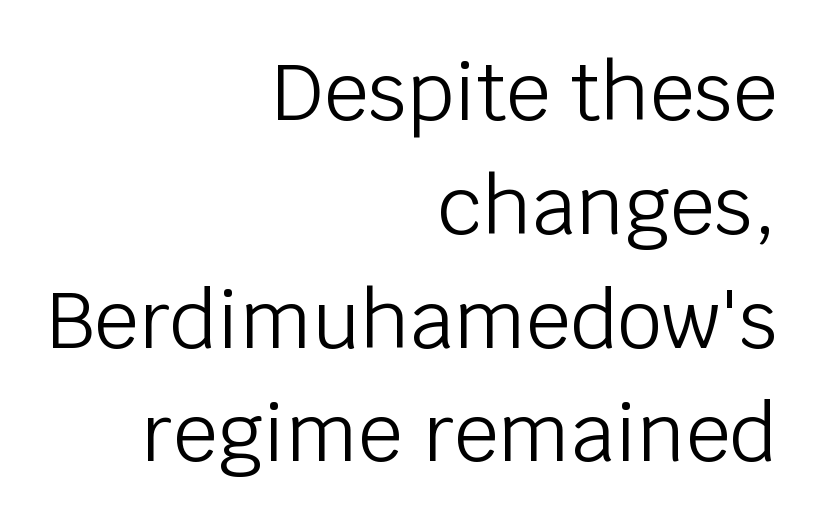
Think of a printed novel: that variable character pitch is what you see here. Horizontal alignment here is rightward, an uncommon choice for prose. A bare baseline throughout the passage. Posture: upright roman.
